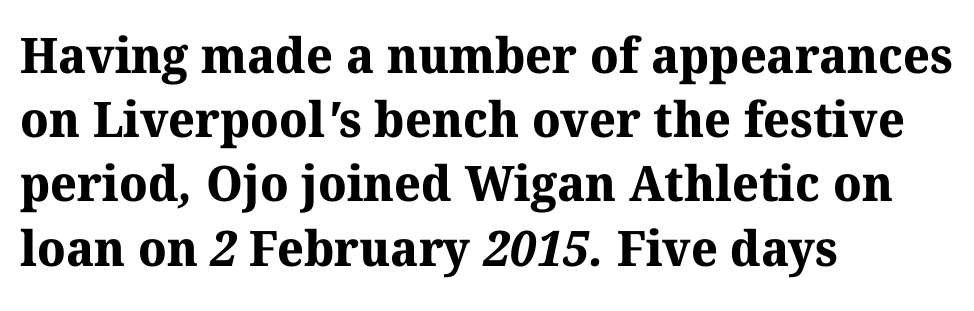
The image shows 49 px bold serif type; set left-aligned, normal line spacing (1.31x), normal letter spacing, not underlined; medium stroke contrast and a medium x-height.
